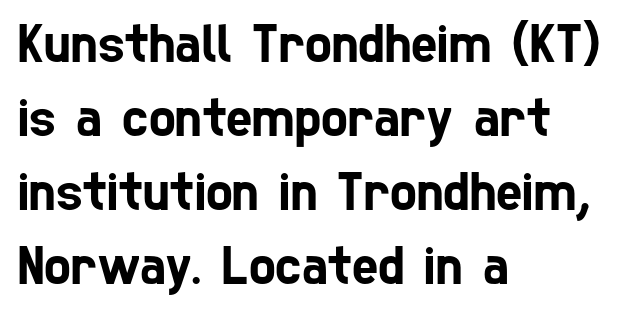
{"serif": "no", "width": "condensed", "stroke_contrast": "low", "x_height": "medium", "monospaced": "no", "underline": "no", "align": "left", "line_spacing": "normal", "line_spacing_ratio": 1.32, "letter_spacing": "normal", "letter_spacing_em": 0.0, "glyph_px": 56}
